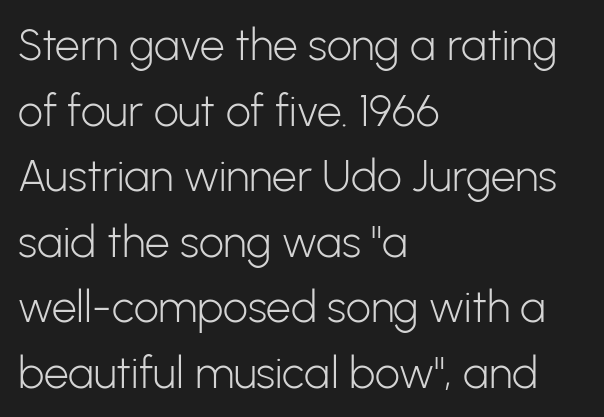
Q: Is the text bold? A: No.
Q: Is the text italic (slanted)? A: No, it is upright.
Q: Is the typeface a serif or a sans-serif typeface? A: Sans-serif.
Q: Is the text underlined? A: No.
Q: How is the paragraph aligned? A: Left-aligned.
Q: Is the spacing between letters normal or unusually wide? A: Normal.
Q: Is the spacing between lines tight, normal or loose? A: Normal.
Q: Width (condensed, normal, or wide)? A: Normal.
Q: Stroke contrast? A: Low.
Q: x-height? A: Medium.
Q: Monospaced? A: No.
